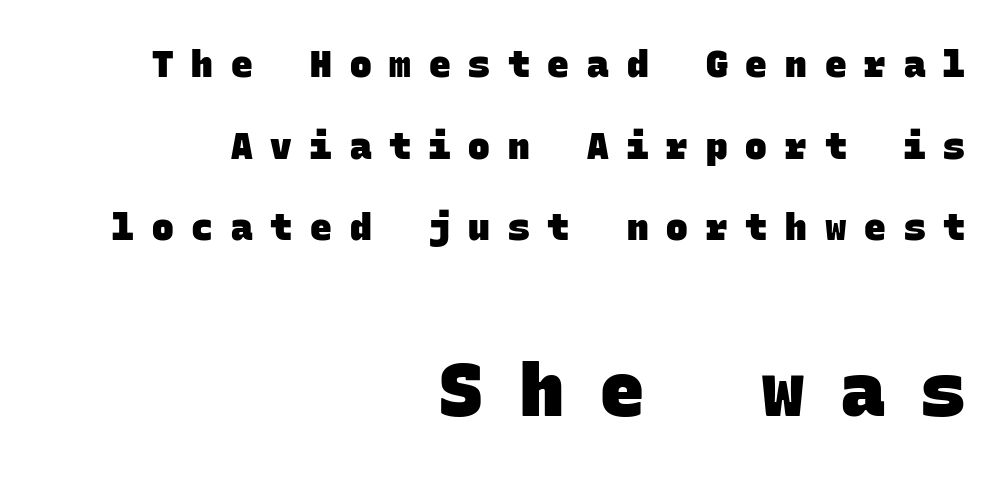
{"serif": "no", "bold": "yes", "weight": "heavy", "width": "normal", "stroke_contrast": "low", "x_height": "large", "monospaced": "yes", "underline": "no", "align": "right", "line_spacing": "loose", "line_spacing_ratio": 2.27, "letter_spacing": "wide", "letter_spacing_em": 0.5, "larger_block": "second", "size_ratio": 2.03, "glyph_px": 73}
